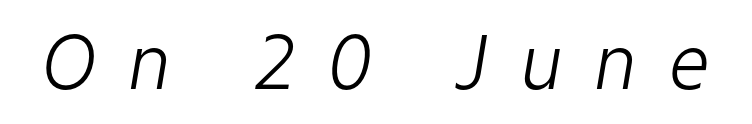
Q: Is the text bold? A: No.
Q: Is the text italic (slanted)? A: Yes, it leans right by about 9 degrees.
Q: Is the text underlined? A: No.
Q: Is the spacing between letters normal or unusually wide? A: Unusually wide.
Q: Width (condensed, normal, or wide)? A: Normal.
Q: Stroke contrast? A: Low.
Q: x-height? A: Medium.
Q: Monospaced? A: No.
